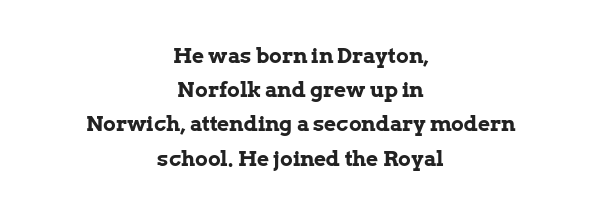
The image shows 21 px bold type, upright; set centered, normal line spacing (1.63x), normal letter spacing, not underlined.
